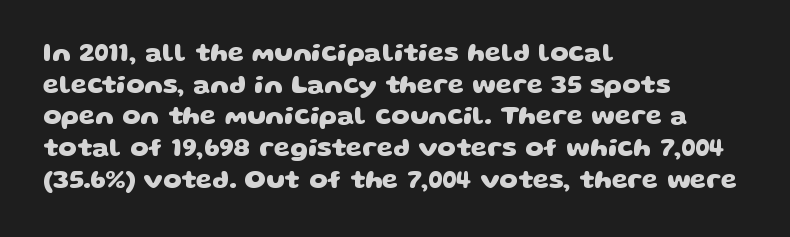
Q: Is the text bold? A: Yes.
Q: Is the text underlined? A: No.
Q: How is the paragraph aligned? A: Left-aligned.
Q: Is the spacing between letters normal or unusually wide? A: Normal.
